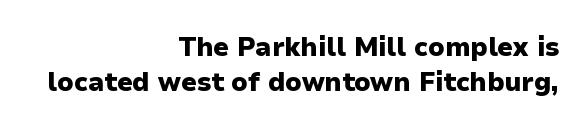
Q: Is the text bold? A: Yes.
Q: Is the text italic (slanted)? A: No, it is upright.
Q: Is the text underlined? A: No.
Q: How is the paragraph aligned? A: Right-aligned.
Q: Is the spacing between letters normal or unusually wide? A: Normal.
Q: Is the spacing between lines tight, normal or loose? A: Normal.
